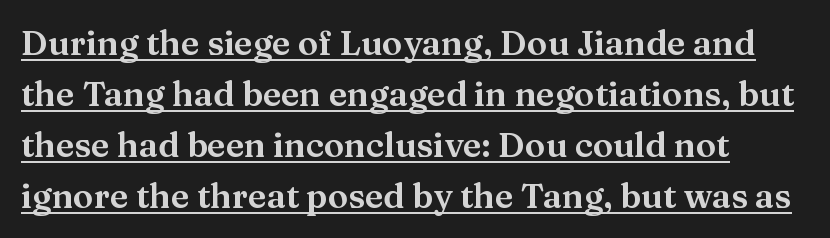
Q: Is the text italic (slanted)? A: No, it is upright.
Q: Is the typeface a serif or a sans-serif typeface? A: Serif.
Q: Is the text underlined? A: Yes.
Q: How is the paragraph aligned? A: Left-aligned.
Q: Is the spacing between letters normal or unusually wide? A: Normal.
Q: Is the spacing between lines tight, normal or loose? A: Normal.
Q: Width (condensed, normal, or wide)? A: Wide.
Q: Stroke contrast? A: Medium.
Q: x-height? A: Medium.
Q: Monospaced? A: No.
